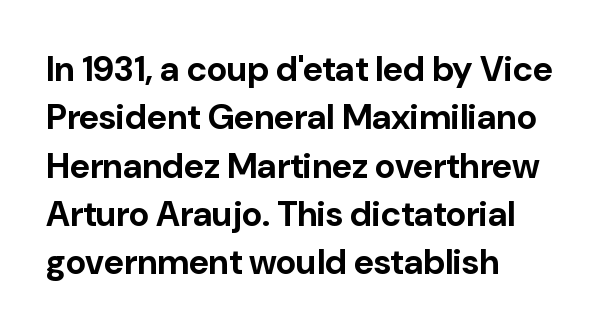
Every letter is thick-stroked: bold, no question. Quick note: underline off. The horizontal fit of the characters is conventional and even. This is the regular roman posture of the typeface. Leftover space on each line is placed entirely after the last word.
